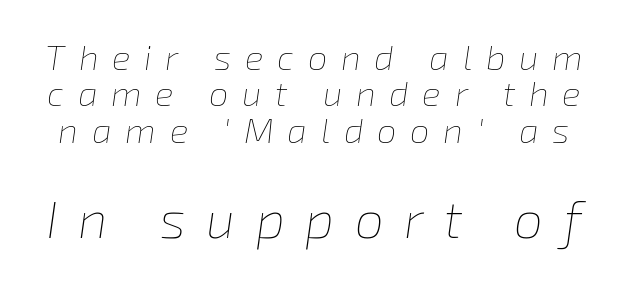
The image shows 52 px thin type, italic (leaning right); set tight line spacing (1.04x), unusually wide letter spacing (+0.39 em), not underlined; the second (bottom) block is 1.49x larger; low stroke contrast and a medium x-height.
